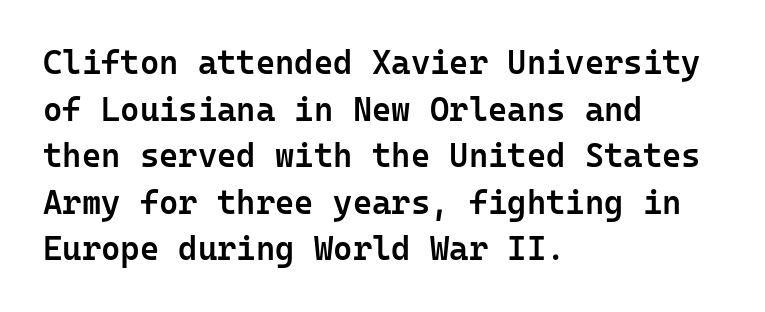
The image shows 33 px semibold sans-serif type, upright, monospaced; set left-aligned, normal line spacing (1.41x), normal letter spacing, not underlined; low stroke contrast and a medium x-height.
